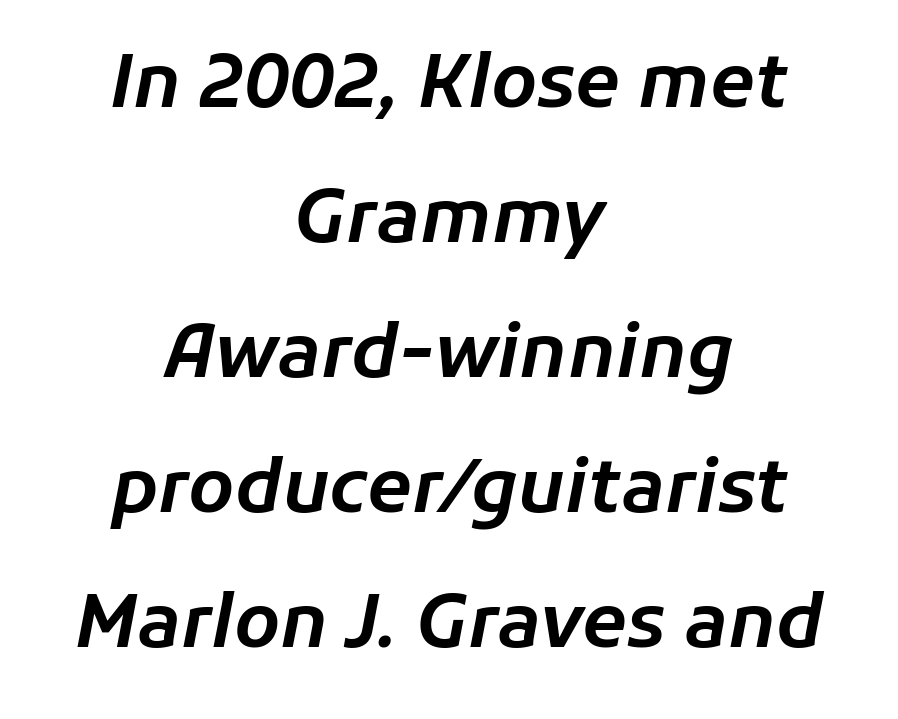
Is the block centered? Yes — each line is placed symmetrically about the middle. Underlining? Definitely not there. The rendering uses natural spacing where letterforms have individual widths. Short note: letters normally spaced.
